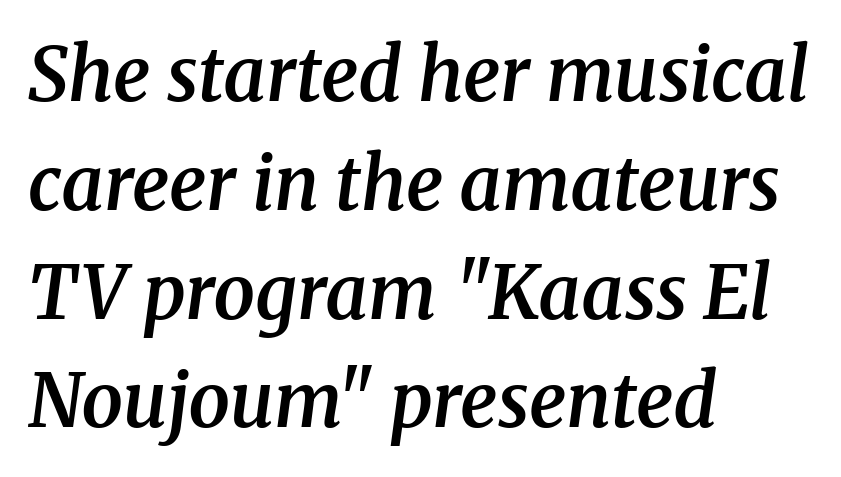
The image shows 74 px semibold serif type, italic (leaning right); set left-aligned, normal line spacing (1.47x), normal letter spacing, not underlined; medium stroke contrast and a medium x-height.
